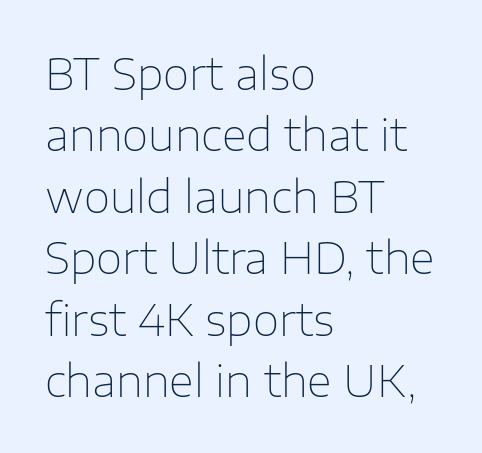
{"serif": "no", "italic": "no", "bold": "no", "weight": "thin", "width": "normal", "stroke_contrast": "low", "x_height": "medium", "monospaced": "no", "underline": "no", "align": "left", "line_spacing": "normal", "line_spacing_ratio": 1.43, "letter_spacing": "normal", "letter_spacing_em": 0.0, "glyph_px": 43}
